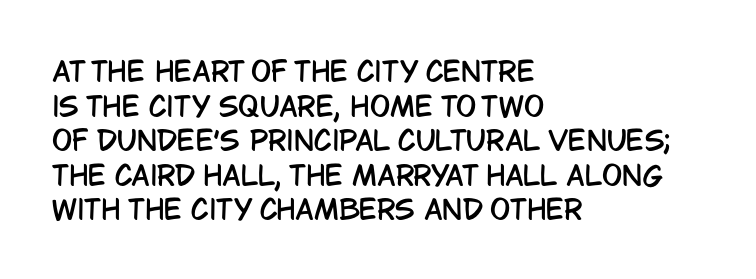
{"italic": "no", "underline": "no", "align": "left", "line_spacing": "normal", "line_spacing_ratio": 1.28, "letter_spacing": "normal", "letter_spacing_em": 0.0, "glyph_px": 27}
